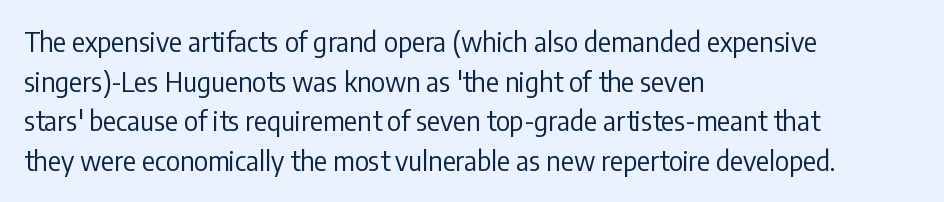
Notice how descenders clear the ascenders below comfortably — that's standard leading. Inter-character spacing is left at the font's built-in metrics. Bare-footed words on every line. The strokes are not fattened; the text isn't bold. A student would call this left alignment; a typographer would say flush left, rag right.
